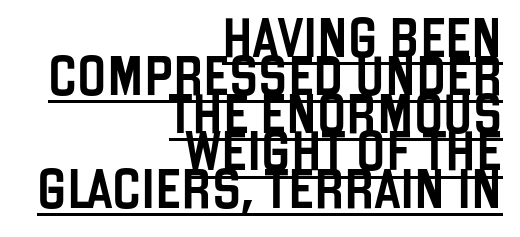
You could barely slide anything between these rows. Ascenders rise straight up at ninety degrees. The text was rendered using a sans face with plain stroke endings. The rag falls on the left side of this text block. Does extra space separate the letters? No, they use regular spacing. The specimen includes a rule beneath the text block's lines.
